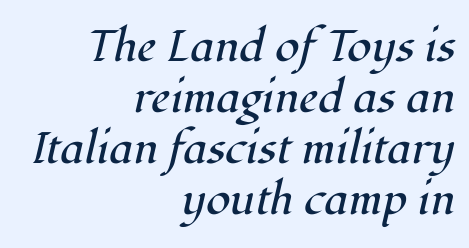
Q: Is the text bold? A: No.
Q: Is the text italic (slanted)? A: Yes, it leans right by about 12 degrees.
Q: Is the typeface a serif or a sans-serif typeface? A: Serif.
Q: Is the text underlined? A: No.
Q: How is the paragraph aligned? A: Right-aligned.
Q: Is the spacing between letters normal or unusually wide? A: Normal.
Q: Width (condensed, normal, or wide)? A: Normal.
Q: Stroke contrast? A: High.
Q: x-height? A: Medium.
Q: Monospaced? A: No.
